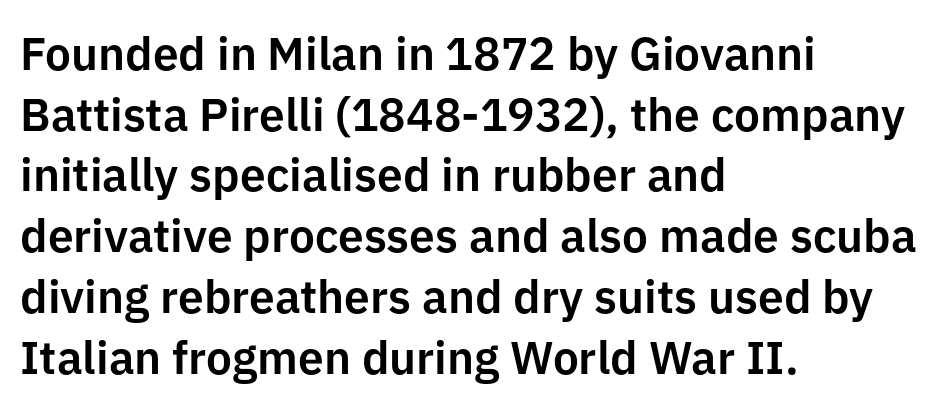
In terms of letterspacing, this is plain default setting. Horizontal bands of white between lines are of average thickness. This sample has the flowing, uneven cadence of proportional lettering. Glance below the letters and you will spot only blank space.
